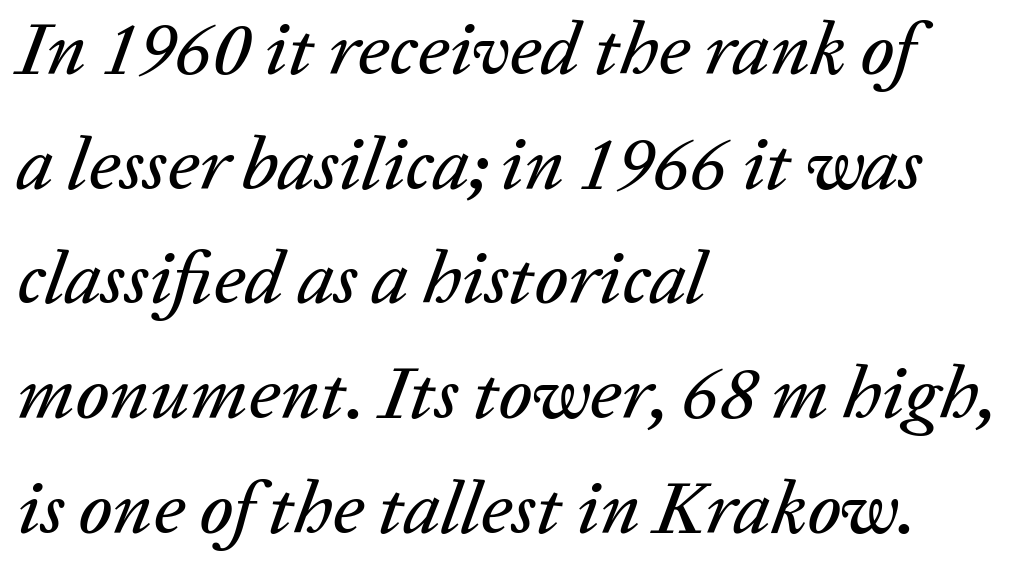
The image shows 75 px text type, italic (leaning right); set left-aligned, normal line spacing (1.53x), normal letter spacing, not underlined; low stroke contrast and a medium x-height.
